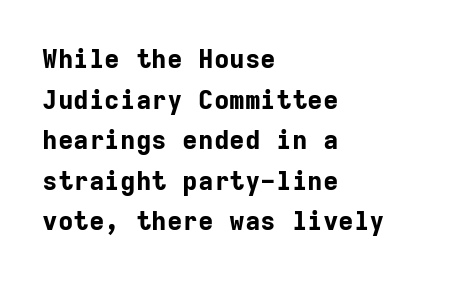
Q: Is the text bold? A: Yes.
Q: Is the text italic (slanted)? A: No, it is upright.
Q: Is the text underlined? A: No.
Q: How is the paragraph aligned? A: Left-aligned.
Q: Is the spacing between letters normal or unusually wide? A: Normal.
Q: Is the spacing between lines tight, normal or loose? A: Normal.
